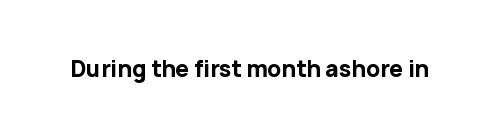
Q: Is the text bold? A: Yes.
Q: Is the text italic (slanted)? A: No, it is upright.
Q: Is the text underlined? A: No.
Q: Is the spacing between letters normal or unusually wide? A: Normal.
